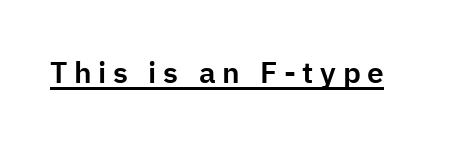
{"serif": "no", "italic": "no", "width": "normal", "stroke_contrast": "low", "x_height": "medium", "monospaced": "no", "underline": "yes", "letter_spacing": "wide", "letter_spacing_em": 0.22, "glyph_px": 30}
